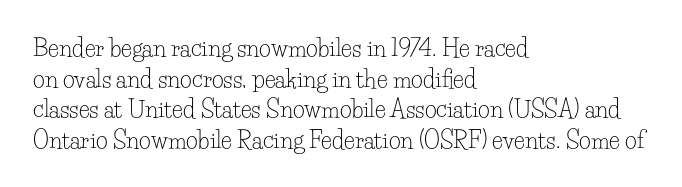
{"italic": "no", "bold": "no", "underline": "no", "align": "left", "line_spacing": "normal", "line_spacing_ratio": 1.33, "letter_spacing": "normal", "letter_spacing_em": 0.0, "glyph_px": 23}
